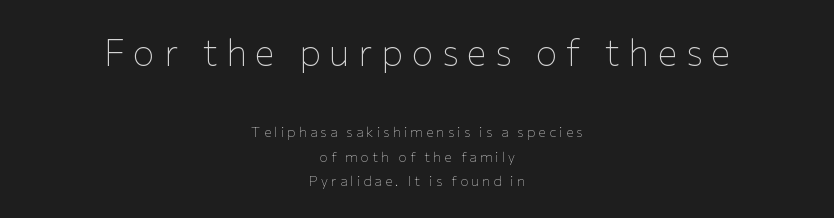
Font category for this specimen: sans-serif. Weight: in the light-to-regular range. These lines are centered, leaving both edges ragged. Tall strokes in this sample are plumb rather than angled. The words here are not underlined.
